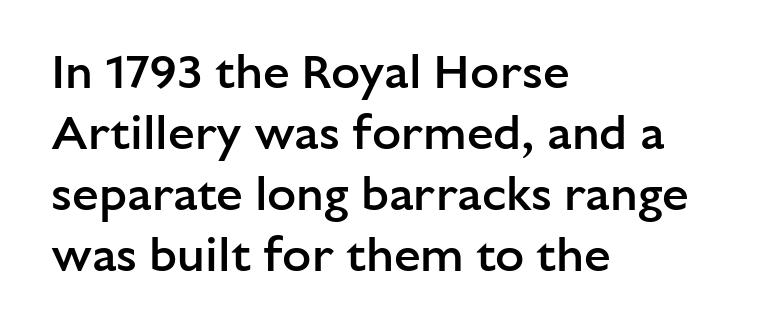
The image shows 48 px semibold sans-serif type, upright; set left-aligned, normal line spacing (1.27x), normal letter spacing, not underlined; low stroke contrast and a medium x-height.
